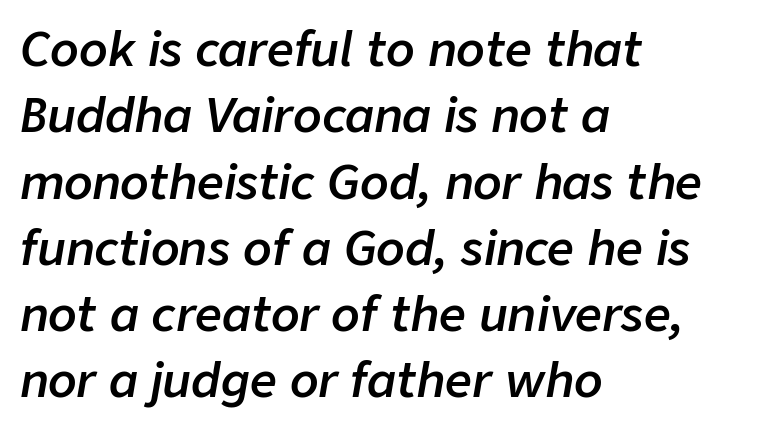
{"italic": "yes", "lean": "right", "slant_degrees": 9, "bold": "semi", "weight": "semibold", "width": "normal", "stroke_contrast": "low", "x_height": "medium", "monospaced": "no", "underline": "no", "align": "left", "line_spacing": "normal", "line_spacing_ratio": 1.41, "letter_spacing": "normal", "letter_spacing_em": 0.0, "glyph_px": 47}
